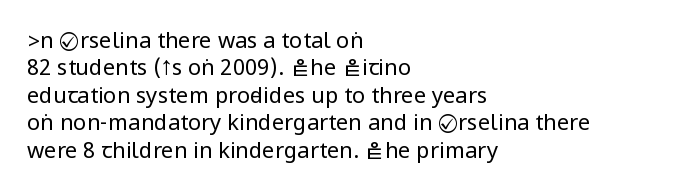
Counters stay open thanks to moderate or lighter strokes. All the whitespace from short lines collects on the right. Normally led — the rows are evenly, conventionally spaced. The glyphs are unaccompanied by any horizontal stroke below them.
